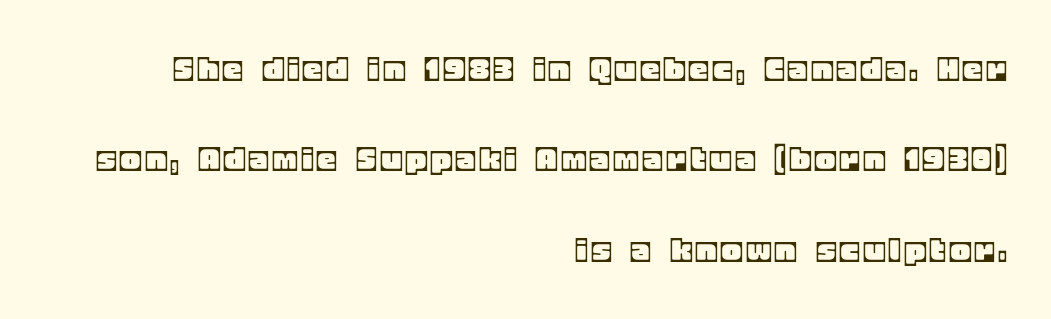
Q: Is the text italic (slanted)? A: No, it is upright.
Q: Is the text underlined? A: No.
Q: How is the paragraph aligned? A: Right-aligned.
Q: Is the spacing between lines tight, normal or loose? A: Loose.
Q: Width (condensed, normal, or wide)? A: Normal.
Q: x-height? A: Large.
Q: Monospaced? A: No.
